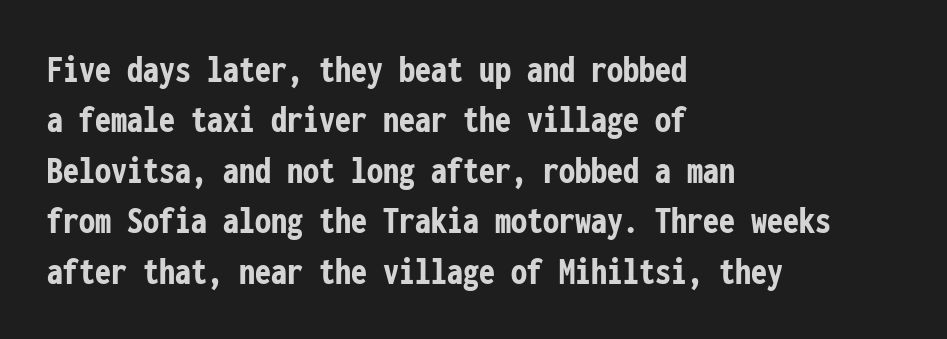
What kind of face is this? One without serifs — a sans. The type is set solid horizontally, with unmodified tracking. The type sits square on the baseline with zero lean. Honestly, the row spacing looks completely unremarkable. Typeset ragged right — the left edge is the straight one. The face used here is monospaced, like something from a code editor.
